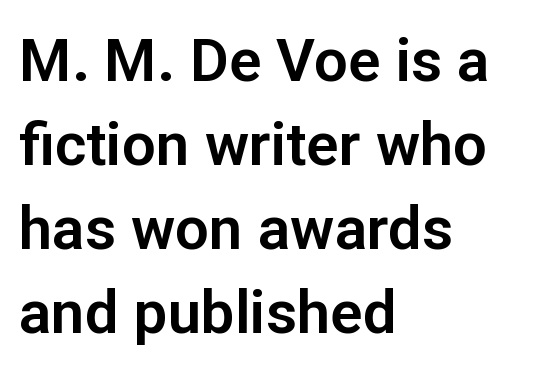
Each letter keeps its own natural width here, so spacing adapts to shape. If you drew a line through each stem, it would be perfectly vertical. Inter-character spacing is left at the font's built-in metrics. Casual observation: everything's shoved over to the left. Each row of text sits above clean, open space.
